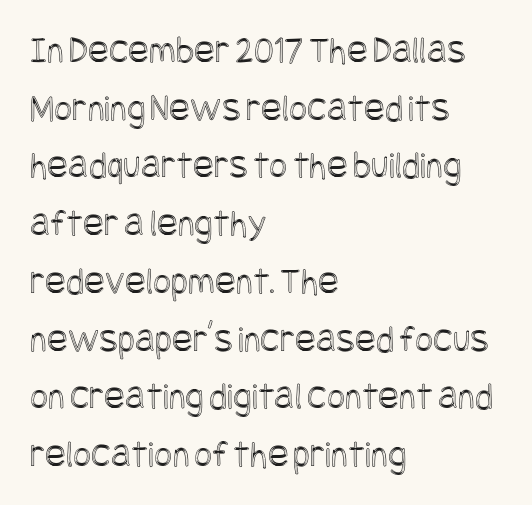
Q: Is the text italic (slanted)? A: No, it is upright.
Q: Is the text underlined? A: No.
Q: How is the paragraph aligned? A: Left-aligned.
Q: Is the spacing between letters normal or unusually wide? A: Normal.
Q: Is the spacing between lines tight, normal or loose? A: Normal.
Q: Width (condensed, normal, or wide)? A: Condensed.
Q: x-height? A: Large.
